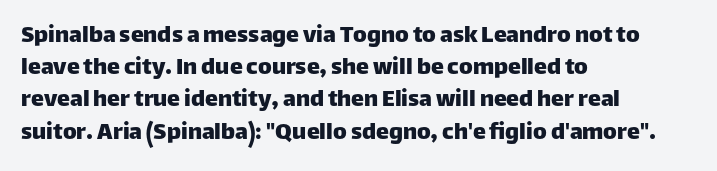
The image shows 26 px text type, upright; set left-aligned, line spacing 1.24x, normal letter spacing, not underlined.
